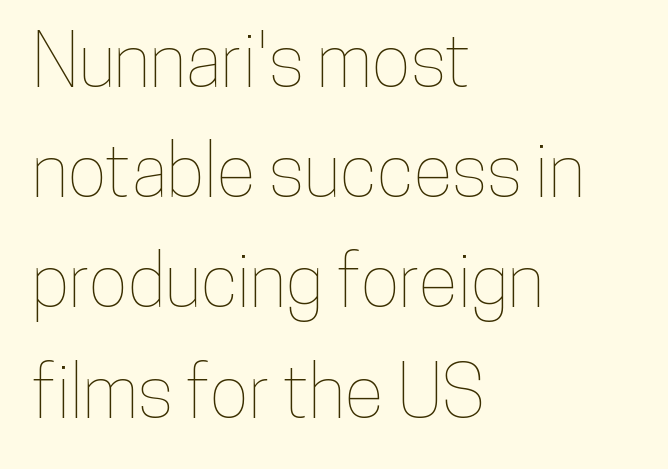
The image shows 73 px condensed type, upright; set left-aligned, normal line spacing (1.51x), normal letter spacing, not underlined; low stroke contrast and a medium x-height.
